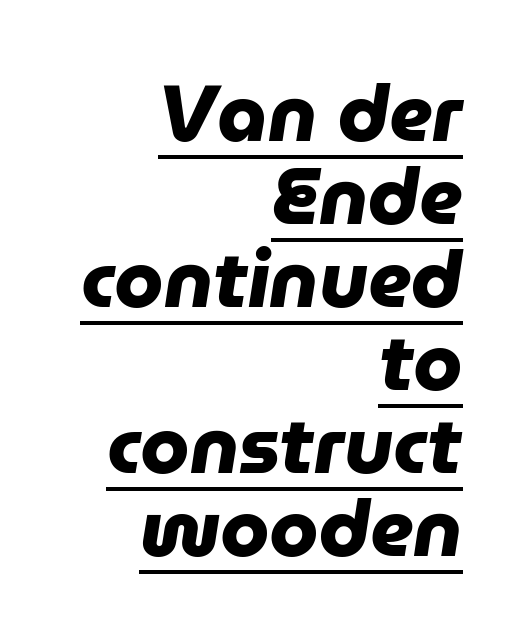
Heft: maximum for text — a bold. The passage shown has conventional tracking throughout. Like a heading marked for emphasis, these lines bear an underscore. These lines are rendered in a variable-pitch font. Grotesque or geometric, the face here clearly has no serifs. Horizontal bands of white between lines are thin slivers.
